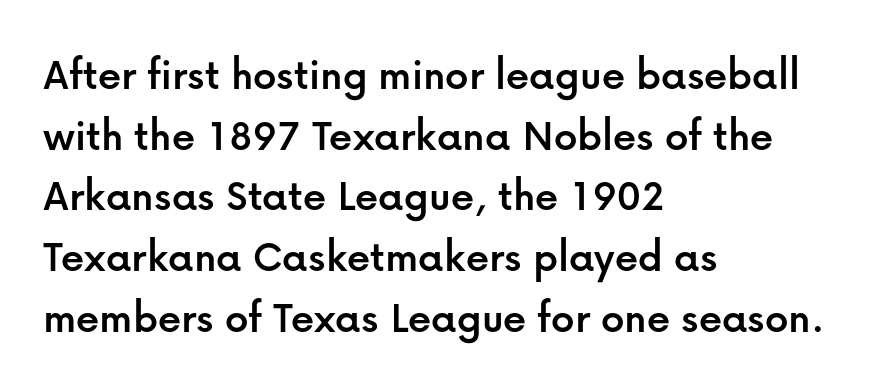
Q: Is the text italic (slanted)? A: No, it is upright.
Q: Is the typeface a serif or a sans-serif typeface? A: Sans-serif.
Q: Is the text underlined? A: No.
Q: How is the paragraph aligned? A: Left-aligned.
Q: Is the spacing between letters normal or unusually wide? A: Normal.
Q: Is the spacing between lines tight, normal or loose? A: Normal.
Q: Width (condensed, normal, or wide)? A: Normal.
Q: Stroke contrast? A: Low.
Q: x-height? A: Medium.
Q: Monospaced? A: No.
